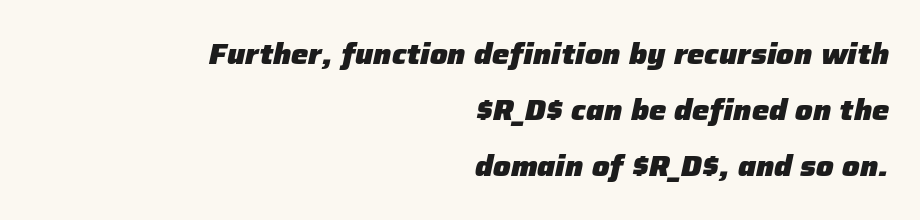
Emphasis-style slanted type is in use. The letterforms sit shoulder to shoulder at normal distance. Heavy-handed strokes throughout: this text is bold. Where is the straight margin? On the right. A typesetter would call this proportional, since set widths differ per character.
